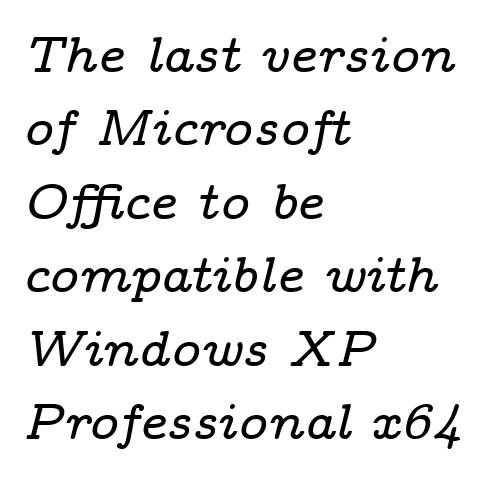
Q: Is the text italic (slanted)? A: Yes, it leans right by about 14 degrees.
Q: Is the typeface a serif or a sans-serif typeface? A: Serif.
Q: Is the text underlined? A: No.
Q: How is the paragraph aligned? A: Left-aligned.
Q: Is the spacing between letters normal or unusually wide? A: Normal.
Q: Is the spacing between lines tight, normal or loose? A: Normal.
Q: Width (condensed, normal, or wide)? A: Wide.
Q: Stroke contrast? A: Low.
Q: x-height? A: Medium.
Q: Monospaced? A: No.
